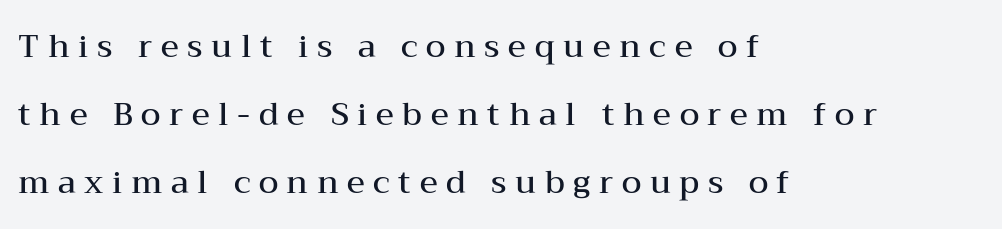
Q: Is the text bold? A: Semi-bold.
Q: Is the text italic (slanted)? A: No, it is upright.
Q: Is the typeface a serif or a sans-serif typeface? A: Serif.
Q: Is the text underlined? A: No.
Q: How is the paragraph aligned? A: Left-aligned.
Q: Is the spacing between letters normal or unusually wide? A: Unusually wide.
Q: Is the spacing between lines tight, normal or loose? A: Loose.
Q: Width (condensed, normal, or wide)? A: Wide.
Q: Stroke contrast? A: Medium.
Q: x-height? A: Medium.
Q: Monospaced? A: No.
